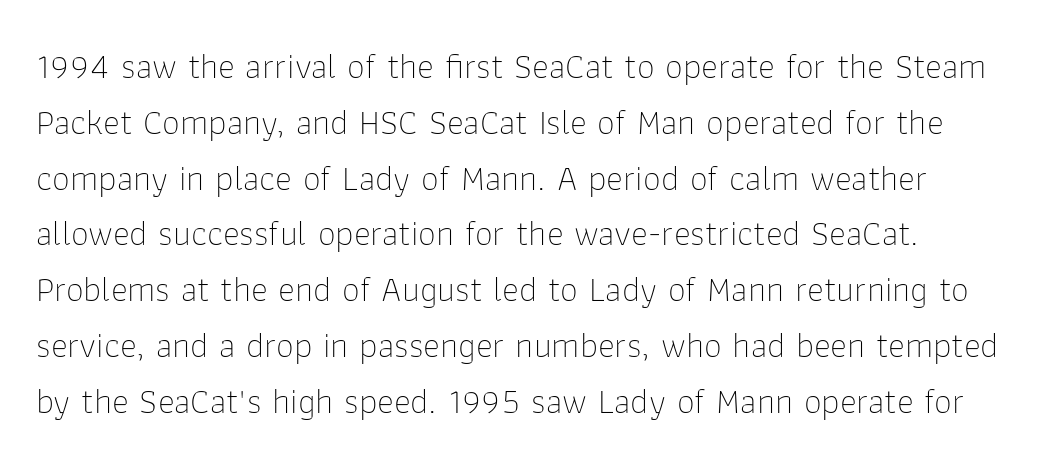
{"serif": "no", "italic": "no", "bold": "no", "weight": "thin", "width": "normal", "stroke_contrast": "low", "x_height": "medium", "monospaced": "no", "underline": "no", "line_spacing": "normal", "line_spacing_ratio": 1.55, "letter_spacing": "normal", "letter_spacing_em": 0.0, "glyph_px": 36}
